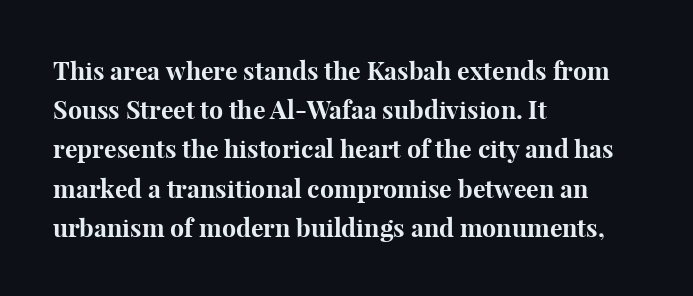
Q: Is the text bold? A: Yes.
Q: Is the text italic (slanted)? A: No, it is upright.
Q: Is the text underlined? A: No.
Q: How is the paragraph aligned? A: Left-aligned.
Q: Is the spacing between letters normal or unusually wide? A: Normal.
Q: Is the spacing between lines tight, normal or loose? A: Normal.
